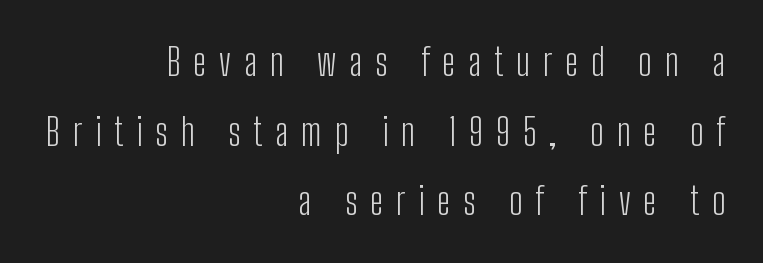
Do the characters align in a grid? No, the font is proportional. Each stroke keeps to a modest, everyday thickness or less. Caption: expanded tracking, letters set apart. Does the lettering tilt? It doesn't — this is upright. Short and long lines alike share a common ending point at right.
